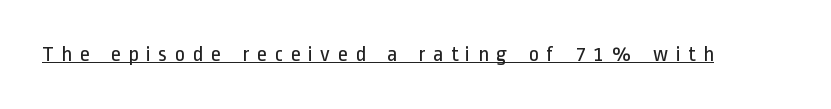
The line texture is sparse and dotted thanks to wide tracking. Vertical stems look standard width or narrower in stroke. You can tell it's not italic because the verticals are truly vertical. Underline: present.
